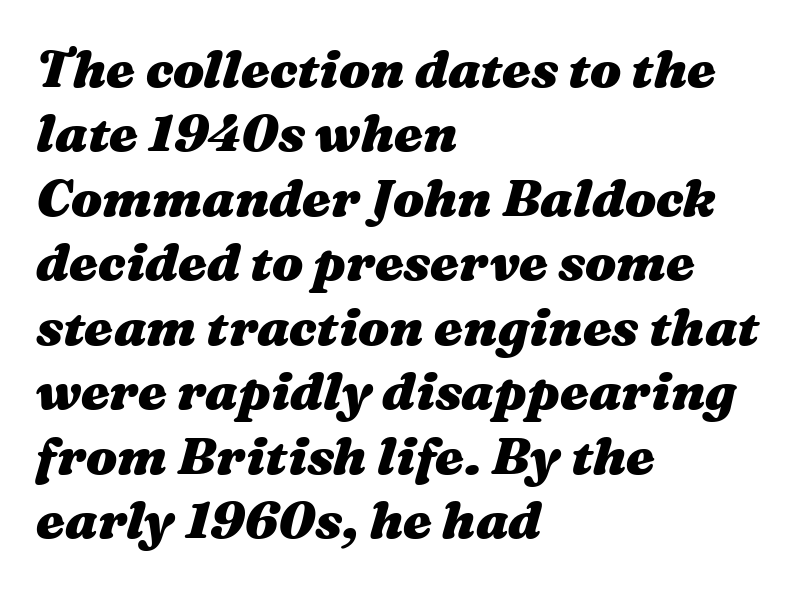
{"italic": "yes", "lean": "right", "slant_degrees": 16, "bold": "yes", "weight": "heavy", "width": "wide", "stroke_contrast": "medium", "x_height": "medium", "monospaced": "no", "underline": "no", "align": "left", "line_spacing_ratio": 1.24, "letter_spacing": "normal", "letter_spacing_em": 0.0, "glyph_px": 52}
